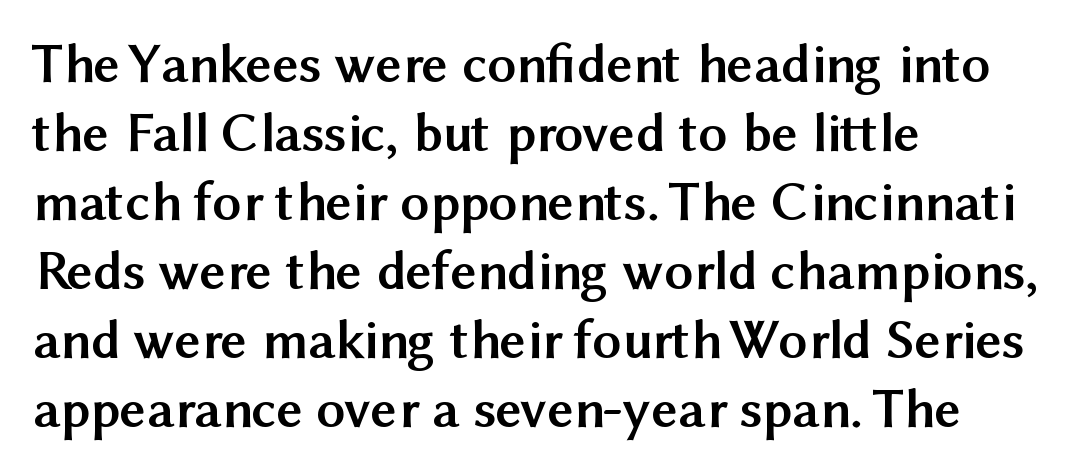
Short and long lines alike share a common starting point at left. Plenty of ink on the page — the face is bold. Characters follow at the spacing the type designer built in. Clear beneath every line of the passage. Rendered with straight, roman letterforms. This sample has the flowing, uneven cadence of proportional lettering.
